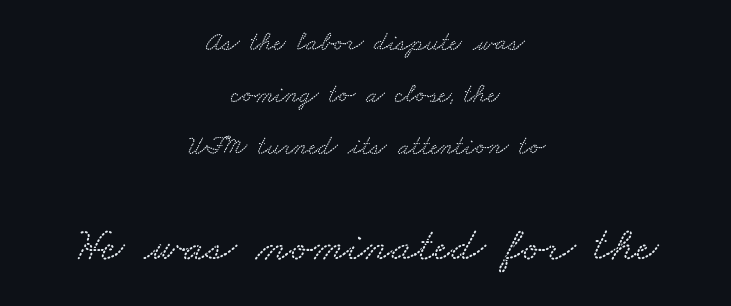
The image shows 48 px wide serif type; set centered, loose line spacing (1.93x), normal letter spacing, not underlined; the second (bottom) block is 1.78x larger; medium stroke contrast and a small x-height.
